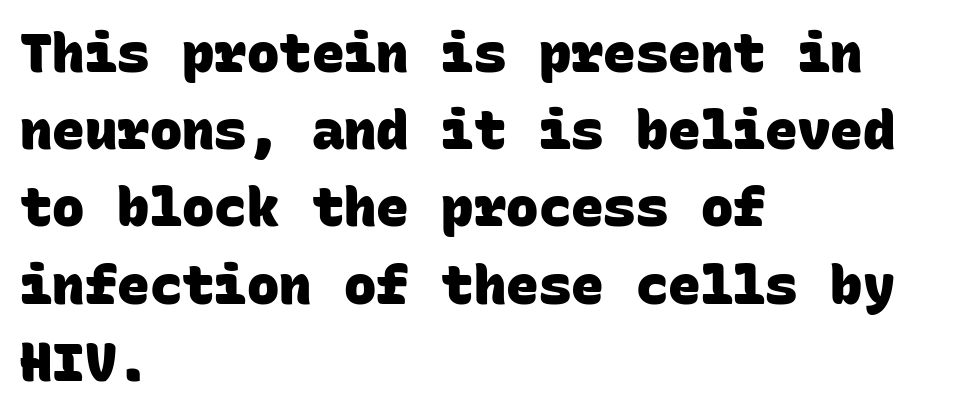
The image shows 54 px heavy sans-serif type, monospaced; set left-aligned, normal line spacing (1.43x), normal letter spacing, not underlined; low stroke contrast and a large x-height.
